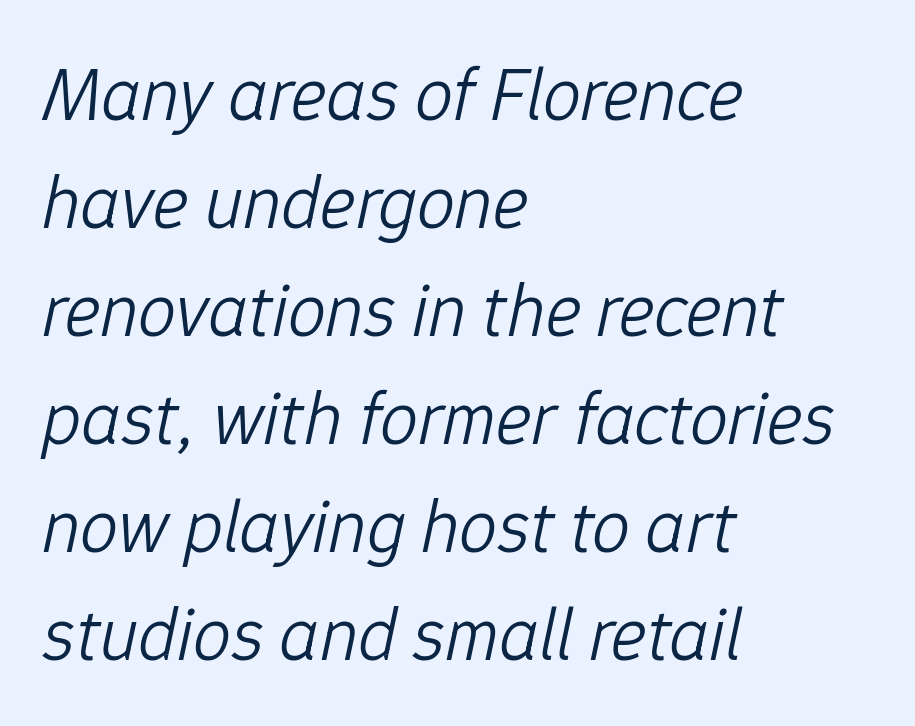
Q: Is the text bold? A: No.
Q: Is the text italic (slanted)? A: Yes, it leans right by about 12 degrees.
Q: Is the text underlined? A: No.
Q: How is the paragraph aligned? A: Left-aligned.
Q: Is the spacing between letters normal or unusually wide? A: Normal.
Q: Is the spacing between lines tight, normal or loose? A: Normal.
Q: Width (condensed, normal, or wide)? A: Normal.
Q: Stroke contrast? A: Low.
Q: x-height? A: Medium.
Q: Monospaced? A: No.
